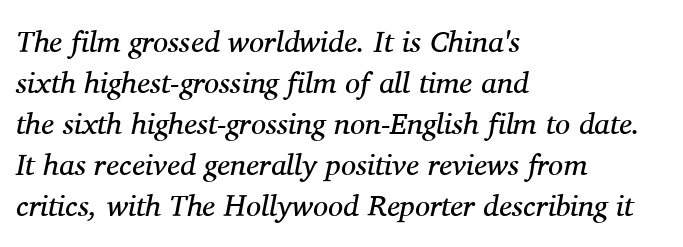
Each word holds together tightly as a unit, with standard inter-letter gaps. The typeface chosen for these lines features serifs. Stroke mass is kept to a normal reading level or below. The lines sit at an ordinary, default distance from one another. A bare baseline throughout the passage. Every row of glyphs begins at an identical x-position on the left.
